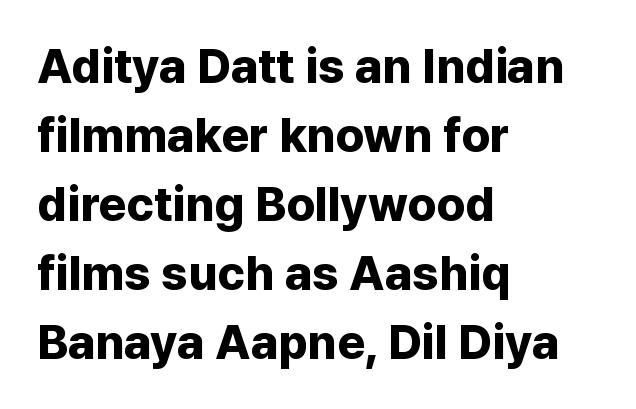
These lines were composed using upright roman letters. The rendering uses a moderate line-height, typical for paragraphs. The paragraph has a hard left edge and a soft right edge. Is the letter spacing exaggerated? No — it looks like the ordinary default. The sample has been set heavy, in full bold. Plain, unruled lines of type.
